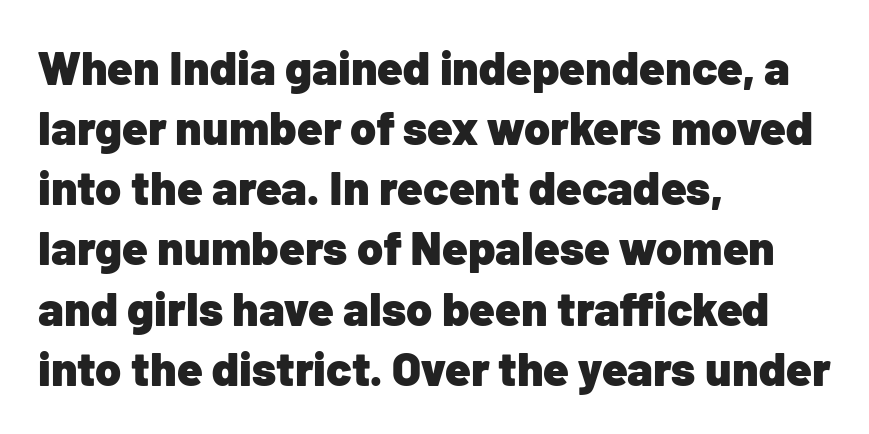
{"serif": "no", "italic": "no", "bold": "yes", "weight": "heavy", "width": "normal", "stroke_contrast": "low", "x_height": "medium", "monospaced": "no", "underline": "no", "align": "left", "line_spacing": "normal", "line_spacing_ratio": 1.28, "letter_spacing": "normal", "letter_spacing_em": 0.0, "glyph_px": 47}
